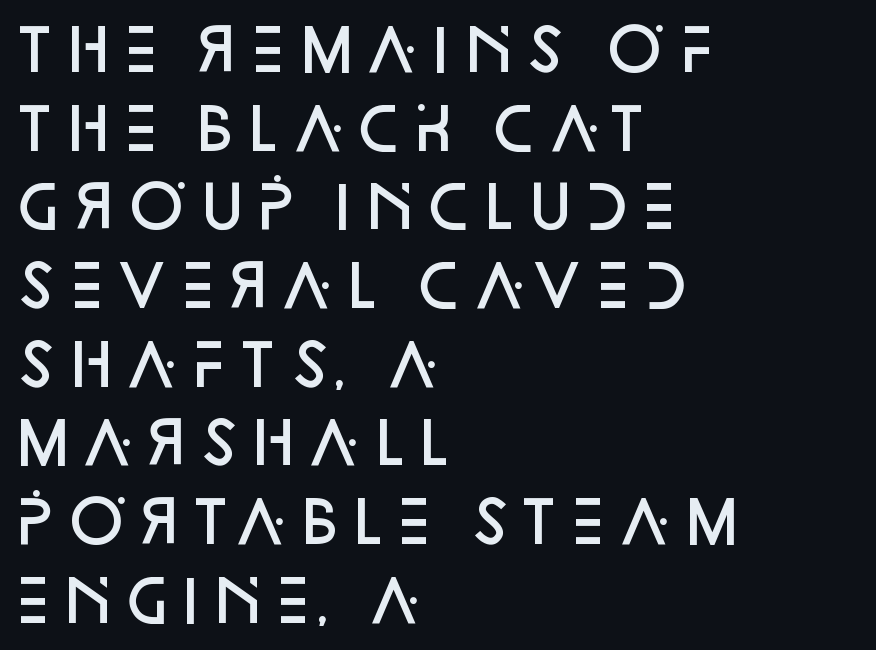
Q: Is the text bold? A: Semi-bold.
Q: Is the text italic (slanted)? A: No, it is upright.
Q: Is the typeface a serif or a sans-serif typeface? A: Sans-serif.
Q: Is the text underlined? A: No.
Q: How is the paragraph aligned? A: Left-aligned.
Q: Is the spacing between letters normal or unusually wide? A: Normal.
Q: Is the spacing between lines tight, normal or loose? A: Normal.
Q: Width (condensed, normal, or wide)? A: Normal.
Q: Stroke contrast? A: Low.
Q: x-height? A: Large.
Q: Monospaced? A: No.
